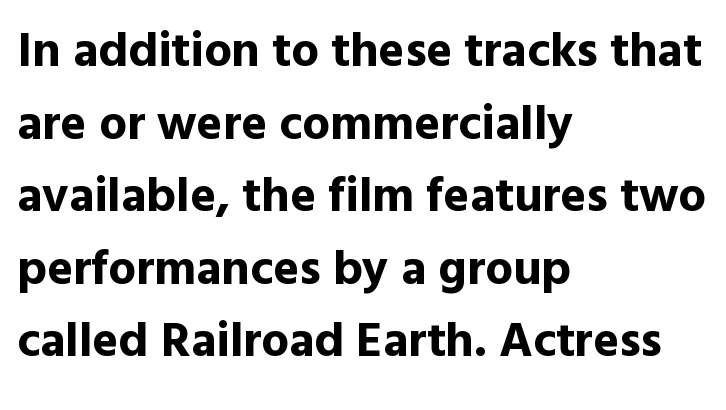
The image shows 49 px bold sans-serif type, upright; set left-aligned, normal line spacing (1.48x), normal letter spacing, not underlined; a medium x-height.
